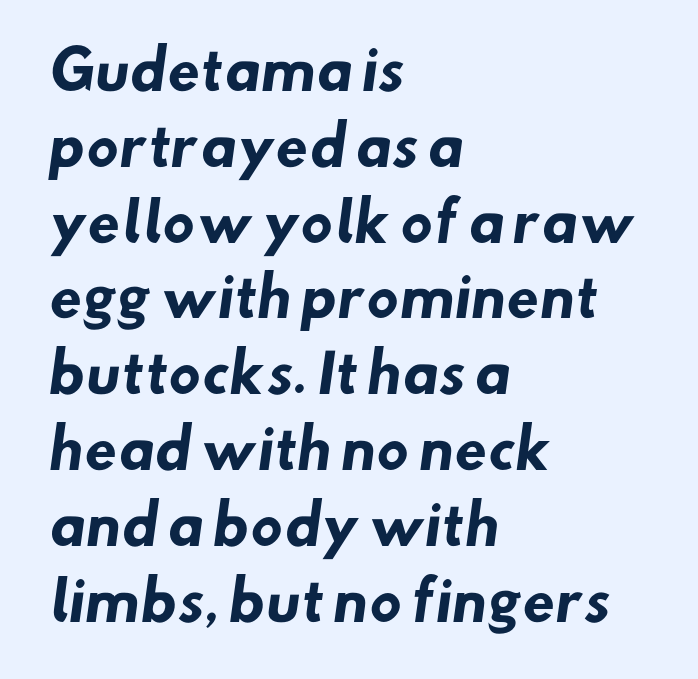
{"serif": "no", "bold": "yes", "weight": "heavy", "width": "normal", "stroke_contrast": "low", "x_height": "small", "monospaced": "no", "underline": "no", "align": "left", "line_spacing": "normal", "line_spacing_ratio": 1.43, "letter_spacing": "normal", "letter_spacing_em": 0.0, "glyph_px": 53}
